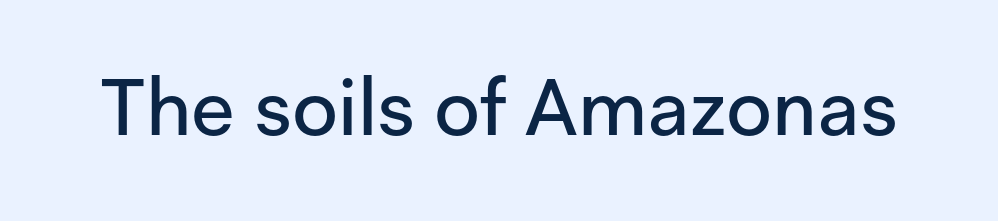
{"serif": "no", "italic": "no", "width": "normal", "stroke_contrast": "low", "x_height": "medium", "monospaced": "no", "underline": "no", "letter_spacing": "normal", "letter_spacing_em": 0.0, "glyph_px": 79}
